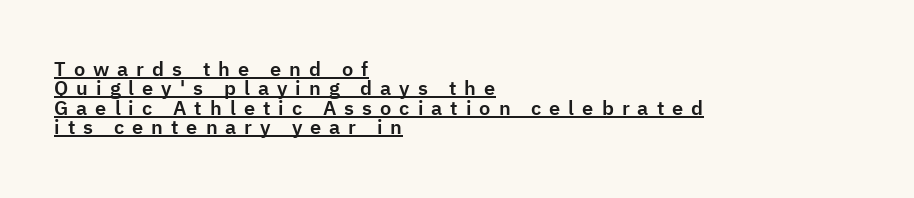
{"italic": "no", "underline": "yes", "align": "left", "line_spacing": "tight", "line_spacing_ratio": 0.97, "letter_spacing": "wide", "letter_spacing_em": 0.4, "glyph_px": 20}
